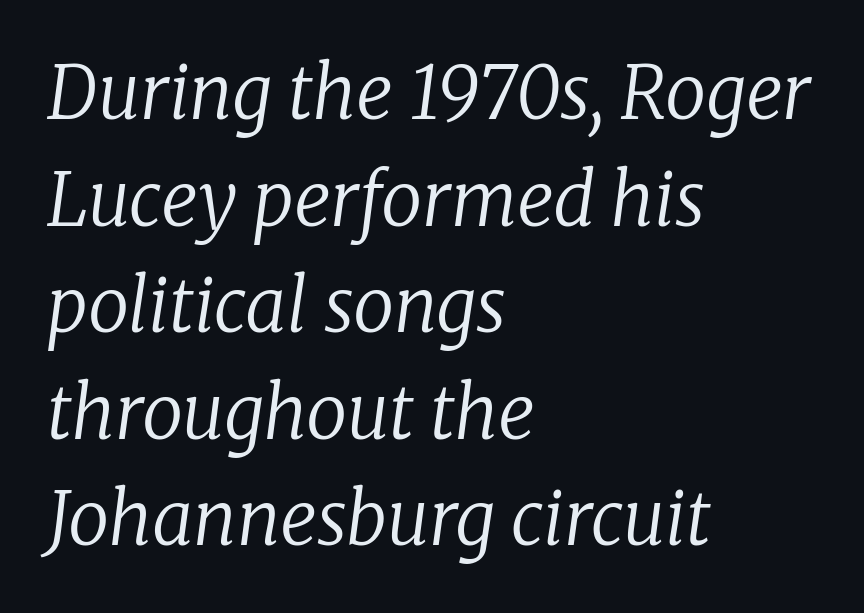
Spacing between characters is what you'd get straight out of the box. Think of a printed novel: that variable character pitch is what you see here. This sample is left-justified, so line endings fall wherever the words run out. Interline gaps are of average width in this sample. Stroke thickness stays within the range of a standard reading face or lighter. Bare-footed words on every line.
